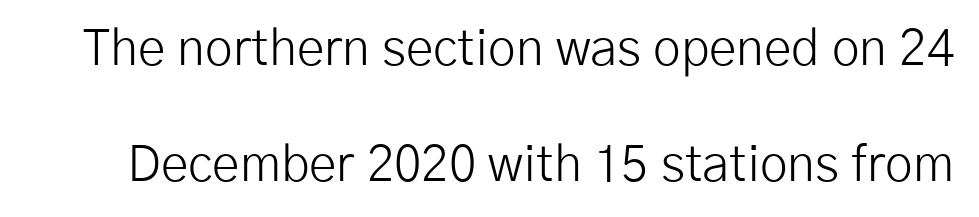
{"serif": "no", "italic": "no", "bold": "no", "weight": "light", "width": "normal", "stroke_contrast": "low", "x_height": "medium", "monospaced": "no", "underline": "no", "line_spacing": "loose", "line_spacing_ratio": 2.32, "letter_spacing": "normal", "letter_spacing_em": 0.0, "glyph_px": 50}
